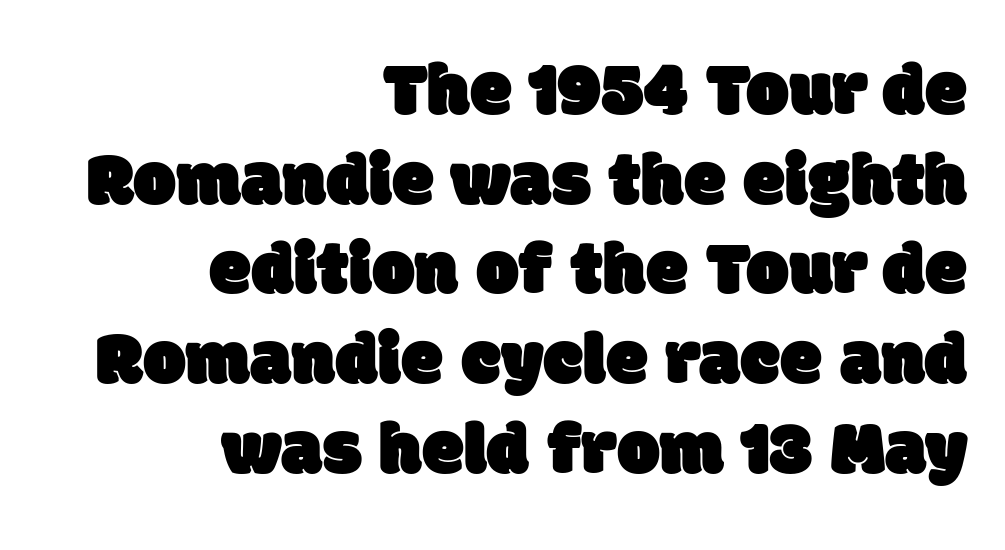
Q: Is the typeface a serif or a sans-serif typeface? A: Sans-serif.
Q: Is the text underlined? A: No.
Q: How is the paragraph aligned? A: Right-aligned.
Q: Is the spacing between letters normal or unusually wide? A: Normal.
Q: Width (condensed, normal, or wide)? A: Normal.
Q: Stroke contrast? A: Low.
Q: x-height? A: Large.
Q: Monospaced? A: No.
